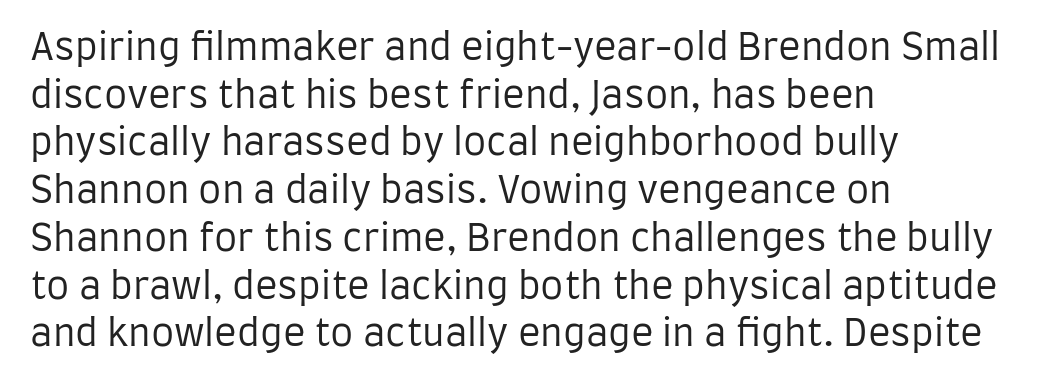
Q: Is the text bold? A: No.
Q: Is the text italic (slanted)? A: No, it is upright.
Q: Is the typeface a serif or a sans-serif typeface? A: Sans-serif.
Q: Is the text underlined? A: No.
Q: How is the paragraph aligned? A: Left-aligned.
Q: Is the spacing between letters normal or unusually wide? A: Normal.
Q: Is the spacing between lines tight, normal or loose? A: Normal.
Q: Width (condensed, normal, or wide)? A: Condensed.
Q: Stroke contrast? A: Low.
Q: x-height? A: Large.
Q: Monospaced? A: No.
